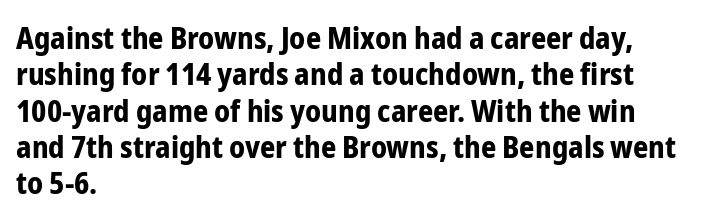
This is the regular roman posture of the typeface. The lines in this sample share a left origin and differ only in where they stop. Is this a fixed-width face? No — the glyphs have proportional, varying widths. Type style note: lacks serifs. In terms of letterspacing, this is plain default setting.
